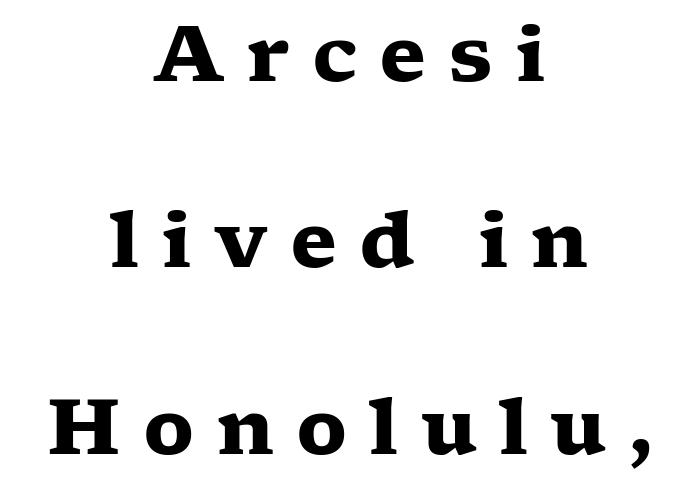
{"serif": "yes", "italic": "no", "bold": "yes", "weight": "heavy", "width": "wide", "stroke_contrast": "low", "x_height": "medium", "monospaced": "no", "underline": "no", "align": "center", "line_spacing": "loose", "line_spacing_ratio": 2.42, "letter_spacing": "wide", "letter_spacing_em": 0.28, "glyph_px": 77}
